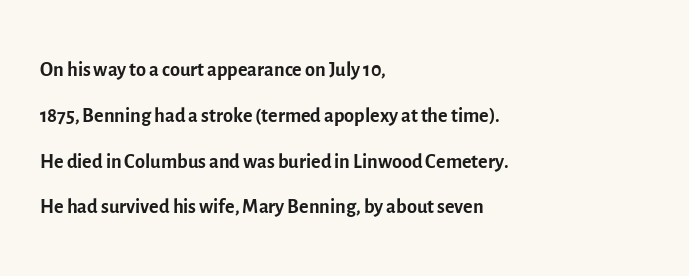
Q: Is the text bold? A: No.
Q: Is the text italic (slanted)? A: No, it is upright.
Q: Is the typeface a serif or a sans-serif typeface? A: Sans-serif.
Q: Is the text underlined? A: No.
Q: How is the paragraph aligned? A: Left-aligned.
Q: Is the spacing between letters normal or unusually wide? A: Normal.
Q: Is the spacing between lines tight, normal or loose? A: Normal.
Q: Width (condensed, normal, or wide)? A: Normal.
Q: x-height? A: Medium.
Q: Monospaced? A: No.
